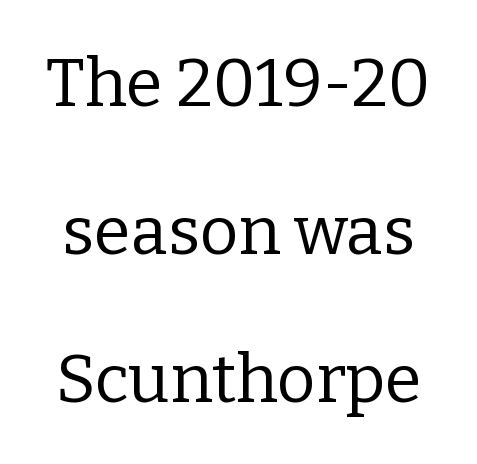
Think of a printed novel: that variable character pitch is what you see here. The face looks like a standard text weight, possibly lighter. The type family on display is of the serif kind. Vertical spacing — loose.
